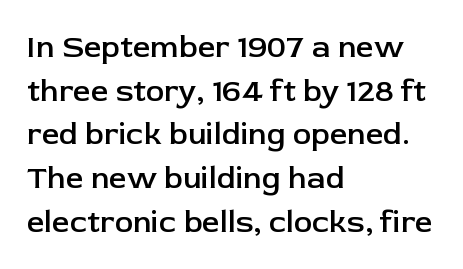
These lines keep a tight, regular rhythm from letter to letter. The string is rendered with underlining switched off. If you drew a line through each stem, it would be perfectly vertical. The block of text has a typical density, with ordinary space between rows. Emphasis by weight is partial: semibold.
